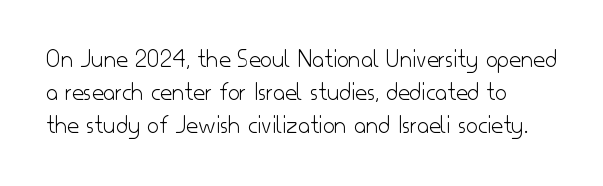
The image shows 26 px text type, upright; set normal line spacing (1.27x), normal letter spacing, not underlined.
